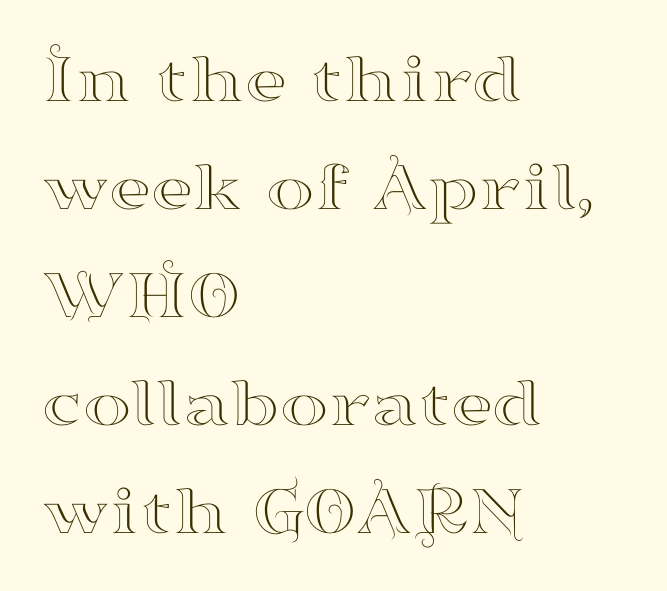
The image shows 73 px wide serif type, upright; set left-aligned, normal line spacing (1.48x), normal letter spacing, not underlined; high stroke contrast and a small x-height.
